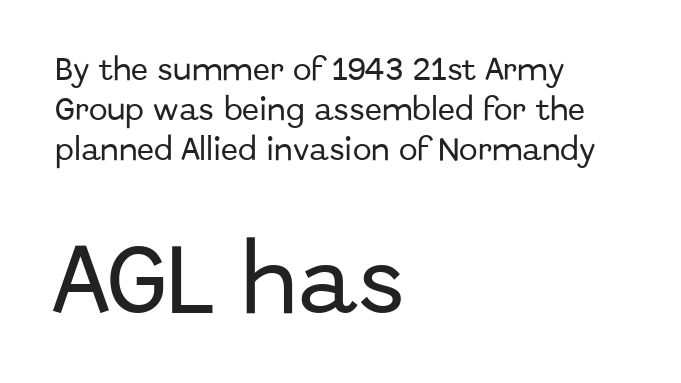
The letters stand upright; this is a roman face. Regarding leading, the lines here are spaced in the standard way. A classic flush-left, rag-right setting is used for this passage. The second block has been scaled up relative to the first.
